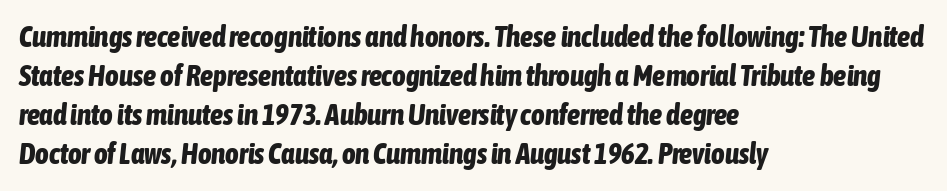
The designer left line spacing at the default. The glyphs look as if they've been sheared to an angle. The face used here is proportionally spaced, like ordinary book or web type. Typeset ragged right — the left edge is the straight one.
